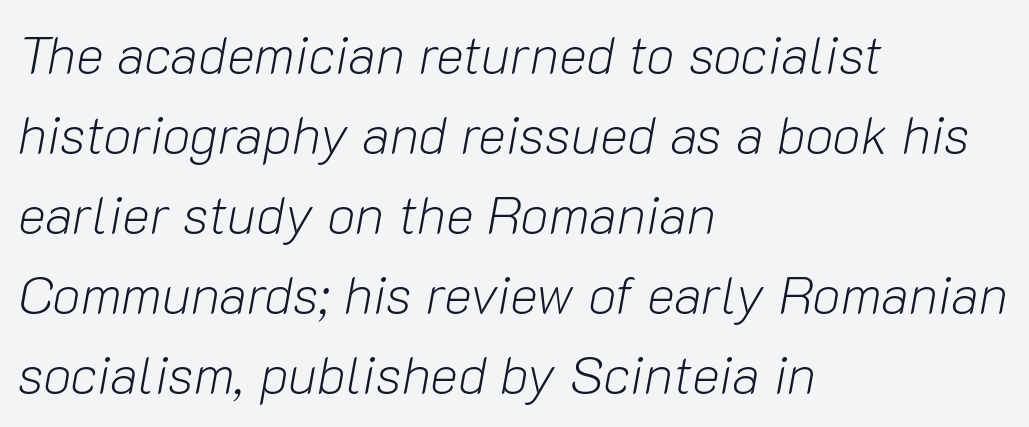
Note the varied advance widths — an 'i' is clearly narrower than an 'm'. Glyph-to-glyph distance matches everyday printed text. Vertical stems look standard width or narrower in stroke. Observe the lean: these are italic letterforms. Whoever set this chose a conventional vertical rhythm.
